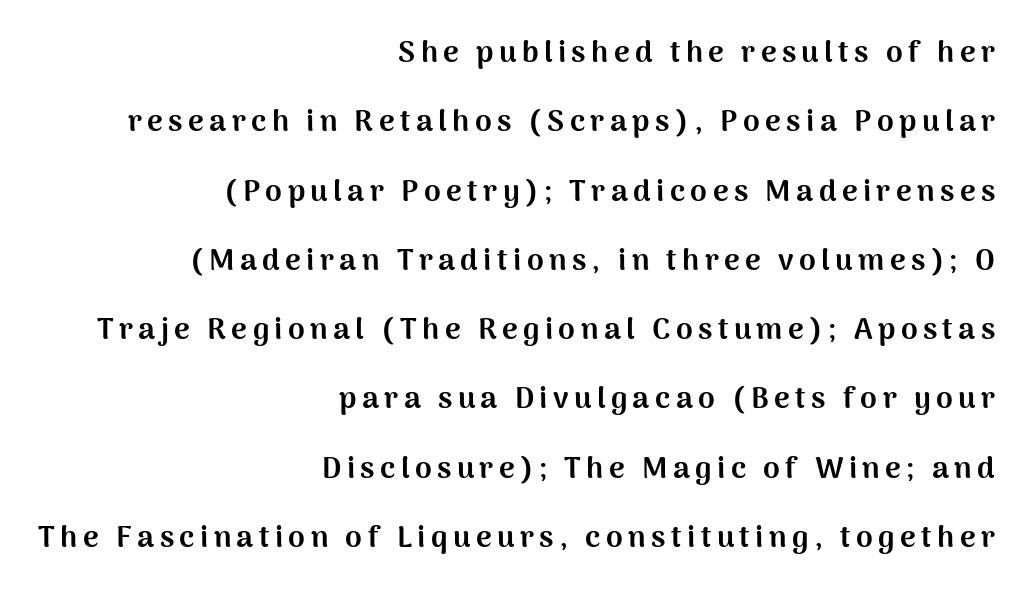
Q: Is the text bold? A: Yes.
Q: Is the text italic (slanted)? A: No, it is upright.
Q: Is the typeface a serif or a sans-serif typeface? A: Sans-serif.
Q: Is the text underlined? A: No.
Q: How is the paragraph aligned? A: Right-aligned.
Q: Is the spacing between lines tight, normal or loose? A: Loose.
Q: Width (condensed, normal, or wide)? A: Normal.
Q: Stroke contrast? A: Medium.
Q: x-height? A: Medium.
Q: Monospaced? A: No.
